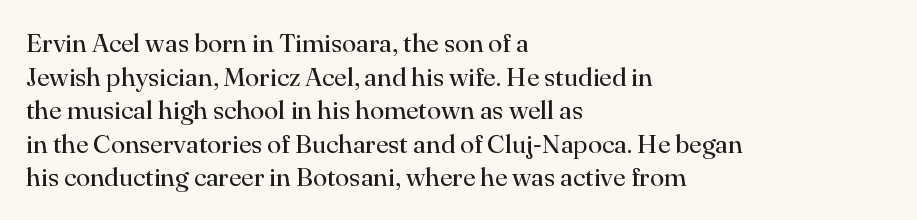
Q: Is the text bold? A: No.
Q: Is the text italic (slanted)? A: No, it is upright.
Q: Is the text underlined? A: No.
Q: How is the paragraph aligned? A: Left-aligned.
Q: Is the spacing between letters normal or unusually wide? A: Normal.
Q: Is the spacing between lines tight, normal or loose? A: Normal.
